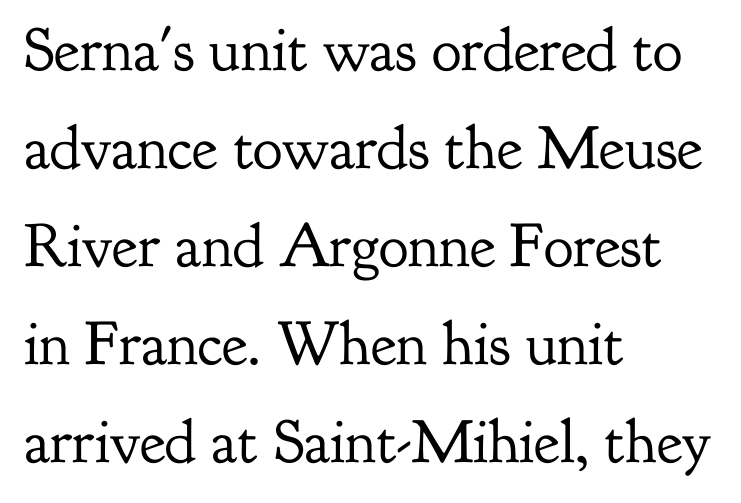
{"serif": "yes", "italic": "no", "bold": "no", "weight": "regular", "width": "normal", "stroke_contrast": "low", "x_height": "small", "monospaced": "no", "underline": "no", "align": "left", "line_spacing": "normal", "line_spacing_ratio": 1.58, "letter_spacing": "normal", "letter_spacing_em": 0.0, "glyph_px": 62}
